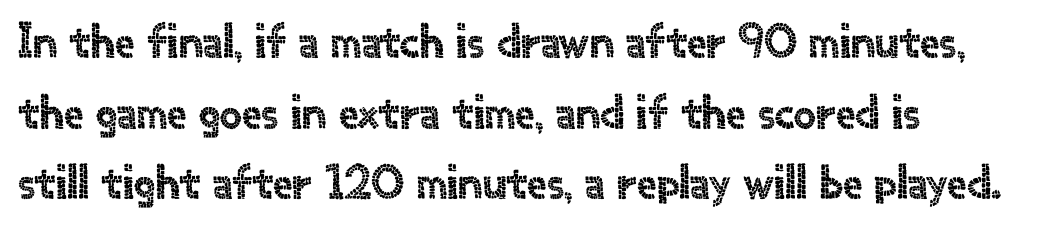
{"serif": "no", "italic": "no", "width": "normal", "x_height": "small", "monospaced": "no", "underline": "no", "align": "left", "line_spacing": "normal", "line_spacing_ratio": 1.44, "letter_spacing": "normal", "letter_spacing_em": 0.0, "glyph_px": 49}
